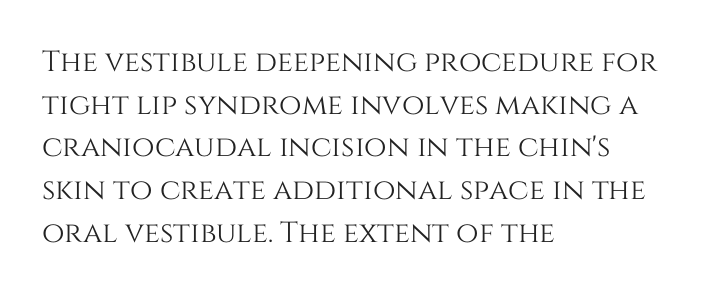
Is there much room between lines? A standard amount, neither cramped nor airy. The string is rendered with underlining switched off. There is no visible air inserted between adjacent glyphs. Layout note: lines flush left. The lettering stays uniformly vertical, giving the passage a roman look. Do the characters align in a grid? No, the font is proportional.
